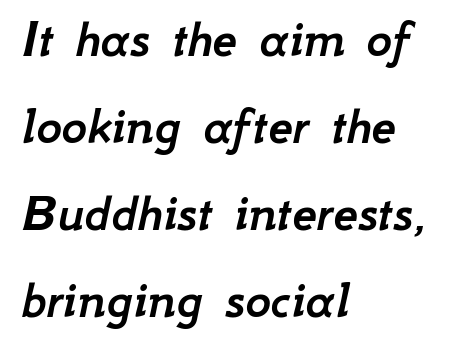
The image shows 55 px text type, italic (leaning right); set left-aligned, normal line spacing (1.58x), normal letter spacing, not underlined; low stroke contrast and a small x-height.
